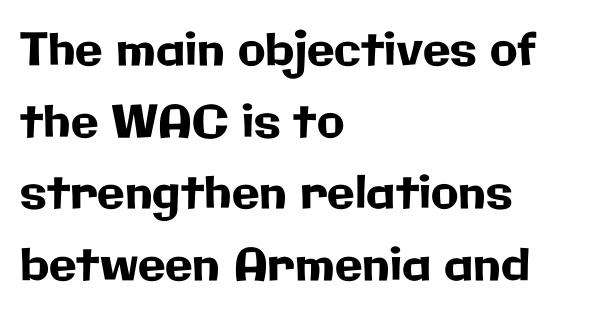
Compared with typical body copy, the letter spacing here is the same. Posture: upright roman. What kind of face is this? One without serifs — a sans. Regular leading. Caption: multi-line text, flush left, ragged right. Nobody drew a line under any word here.
